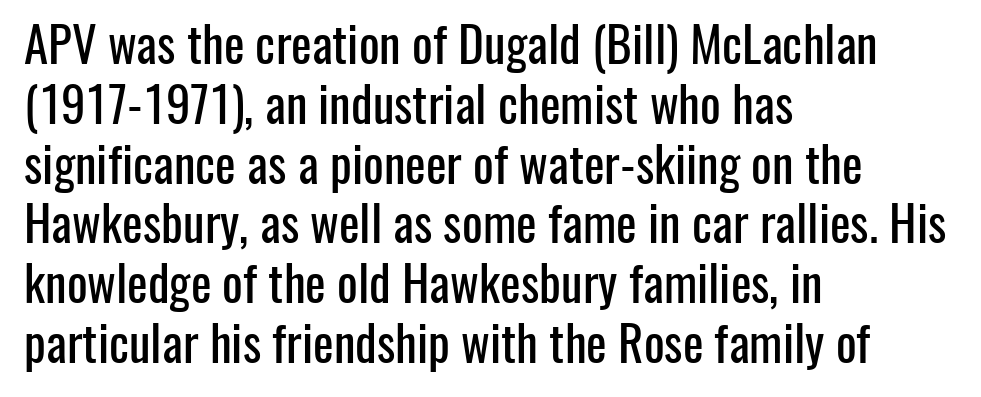
{"serif": "no", "italic": "no", "width": "condensed", "stroke_contrast": "low", "x_height": "medium", "monospaced": "no", "underline": "no", "align": "left", "line_spacing_ratio": 1.22, "letter_spacing": "normal", "letter_spacing_em": 0.0, "glyph_px": 49}
